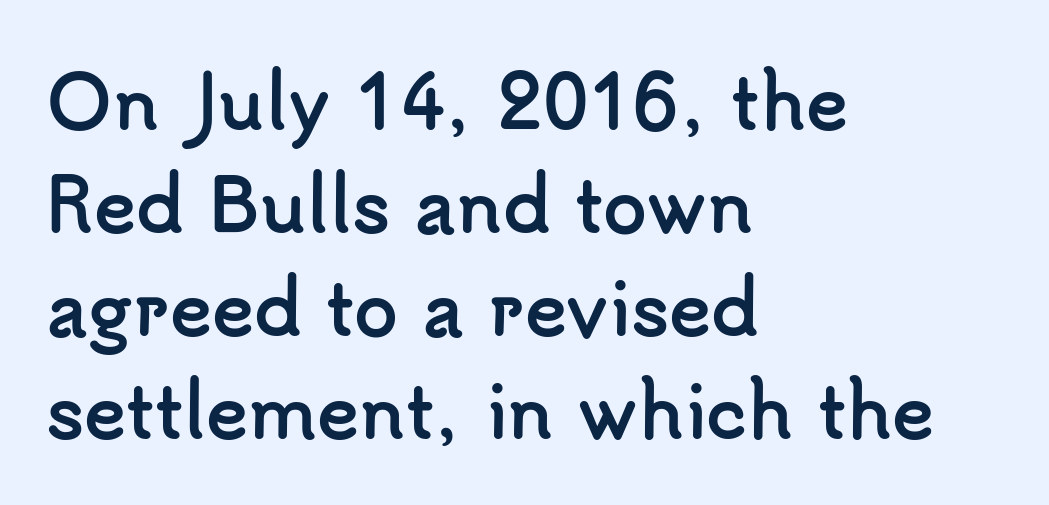
I'd describe the lettering as bold — thick and assertive. Whoever set this chose a conventional vertical rhythm. The paragraph shown leans on its left margin. The string is rendered with underlining switched off.
